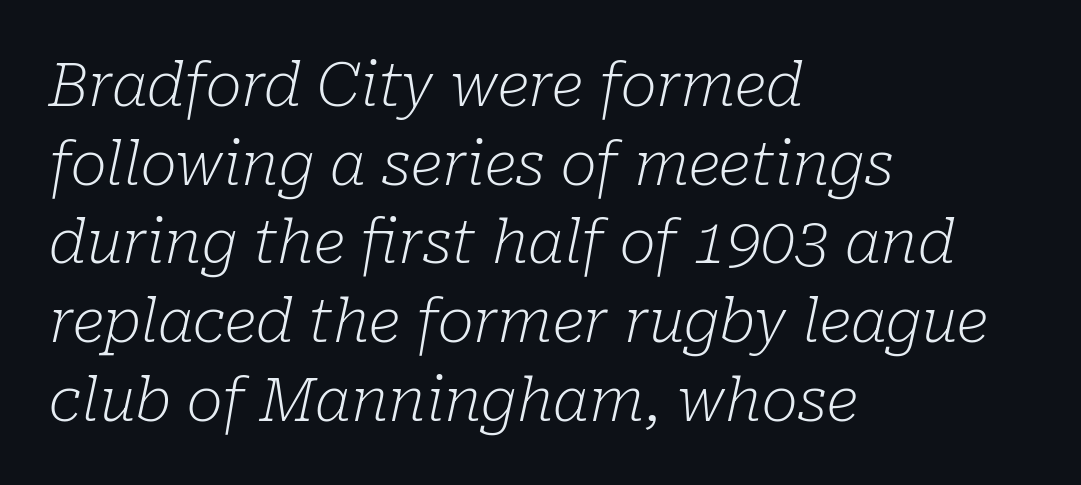
The image shows 61 px light serif type, italic (leaning right); set left-aligned, normal line spacing (1.29x), normal letter spacing, not underlined; low stroke contrast and a medium x-height.
